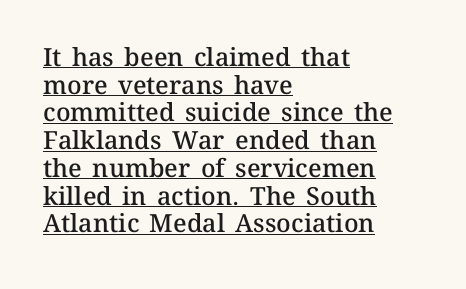
{"italic": "no", "bold": "semi", "underline": "yes", "align": "left", "line_spacing": "tight", "line_spacing_ratio": 1.11, "letter_spacing": "normal", "letter_spacing_em": 0.0, "glyph_px": 25}
